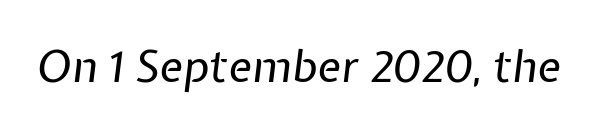
Q: Is the text bold? A: No.
Q: Is the text italic (slanted)? A: Yes, it leans right by about 7 degrees.
Q: Is the text underlined? A: No.
Q: Is the spacing between letters normal or unusually wide? A: Normal.
Q: Width (condensed, normal, or wide)? A: Normal.
Q: Stroke contrast? A: Low.
Q: x-height? A: Medium.
Q: Monospaced? A: No.
